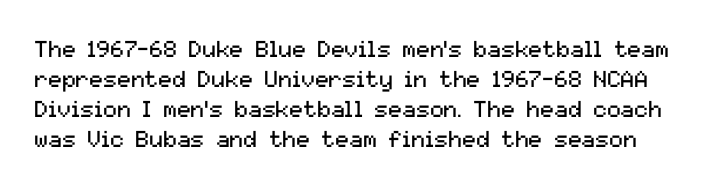
Q: Is the text bold? A: No.
Q: Is the text italic (slanted)? A: No, it is upright.
Q: Is the text underlined? A: No.
Q: Is the spacing between letters normal or unusually wide? A: Normal.
Q: Is the spacing between lines tight, normal or loose? A: Normal.
